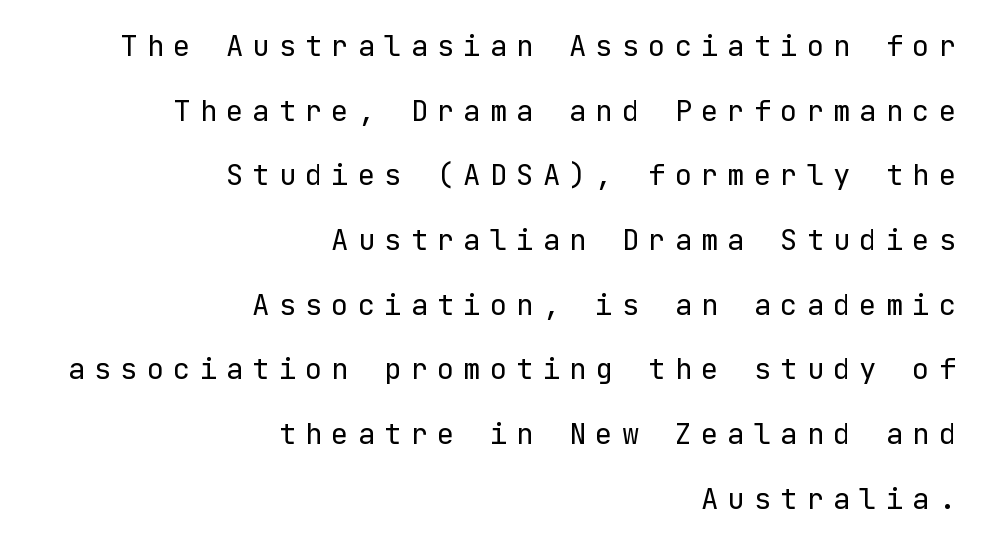
Q: Is the text bold? A: No.
Q: Is the text italic (slanted)? A: No, it is upright.
Q: Is the typeface a serif or a sans-serif typeface? A: Sans-serif.
Q: Is the text underlined? A: No.
Q: How is the paragraph aligned? A: Right-aligned.
Q: Is the spacing between letters normal or unusually wide? A: Unusually wide.
Q: Is the spacing between lines tight, normal or loose? A: Loose.
Q: Width (condensed, normal, or wide)? A: Normal.
Q: Stroke contrast? A: Low.
Q: x-height? A: Medium.
